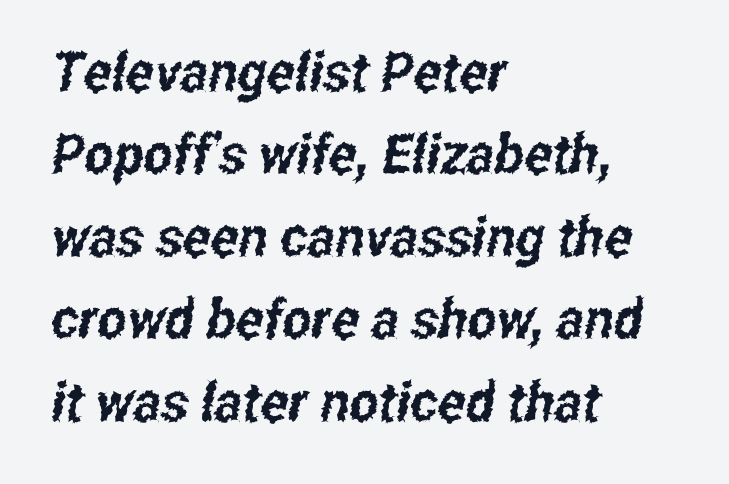
These lines sit exactly where default settings would place them. Varying glyph widths throughout — classic text-font behaviour. Is this a sans? Yes — the strokes have no serifs. Glyph-to-glyph distance matches everyday printed text. The lines are quadded left.
